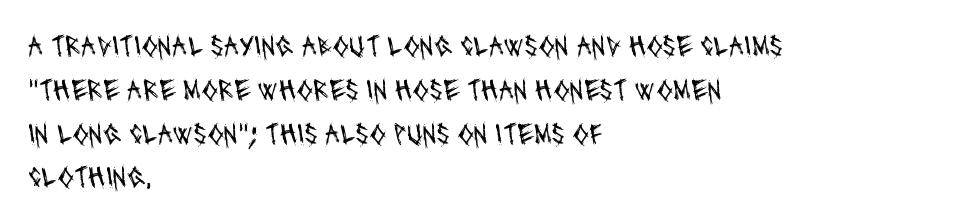
The image shows 30 px regular-weight, condensed sans-serif type; set left-aligned, normal line spacing (1.46x), normal letter spacing, not underlined; medium stroke contrast and a large x-height.
